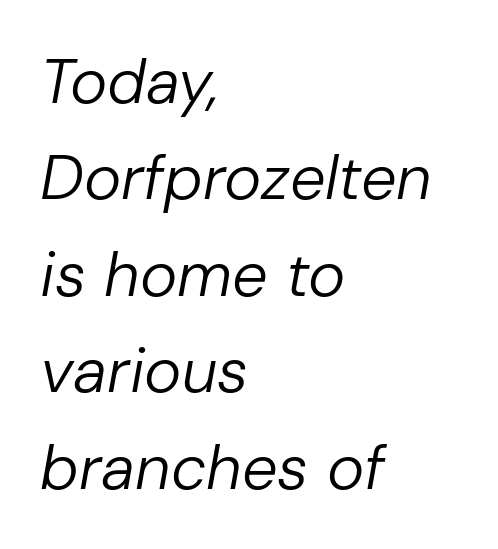
Q: Is the text bold? A: No.
Q: Is the text italic (slanted)? A: Yes, it leans right by about 10 degrees.
Q: Is the text underlined? A: No.
Q: How is the paragraph aligned? A: Left-aligned.
Q: Is the spacing between letters normal or unusually wide? A: Normal.
Q: Is the spacing between lines tight, normal or loose? A: Normal.
Q: Width (condensed, normal, or wide)? A: Normal.
Q: Stroke contrast? A: Low.
Q: x-height? A: Medium.
Q: Monospaced? A: No.
